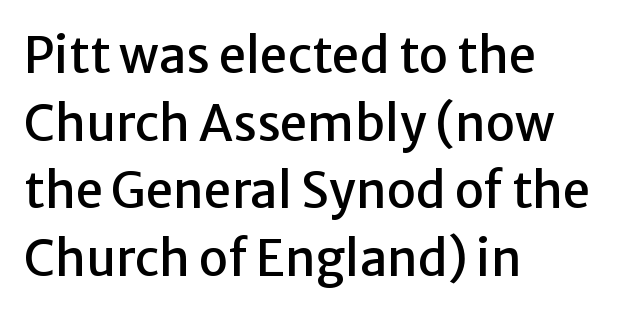
The image shows 49 px sans-serif type, upright; set left-aligned, normal line spacing (1.38x), normal letter spacing, not underlined; low stroke contrast and a medium x-height.
